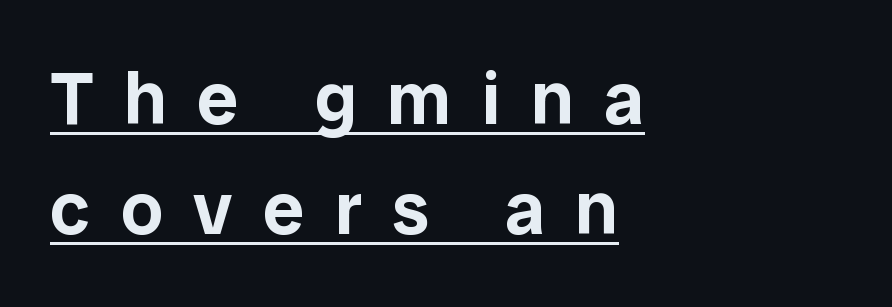
Q: Is the text italic (slanted)? A: No, it is upright.
Q: Is the typeface a serif or a sans-serif typeface? A: Sans-serif.
Q: Is the text underlined? A: Yes.
Q: How is the paragraph aligned? A: Left-aligned.
Q: Is the spacing between letters normal or unusually wide? A: Unusually wide.
Q: Is the spacing between lines tight, normal or loose? A: Normal.
Q: Width (condensed, normal, or wide)? A: Normal.
Q: Stroke contrast? A: Low.
Q: x-height? A: Medium.
Q: Monospaced? A: No.
